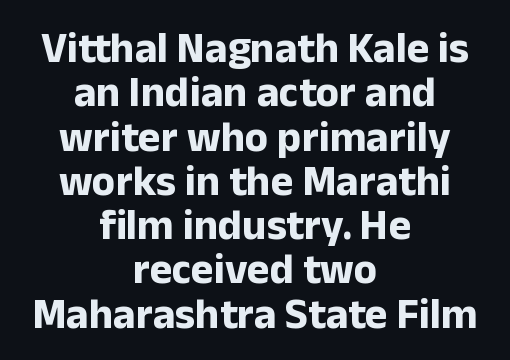
Proportional: the letters do not fall into vertical columns. The baseline area is clear. What stands out about the letter spacing? Nothing — it is the standard amount. A sans-serif font was chosen for this passage.
